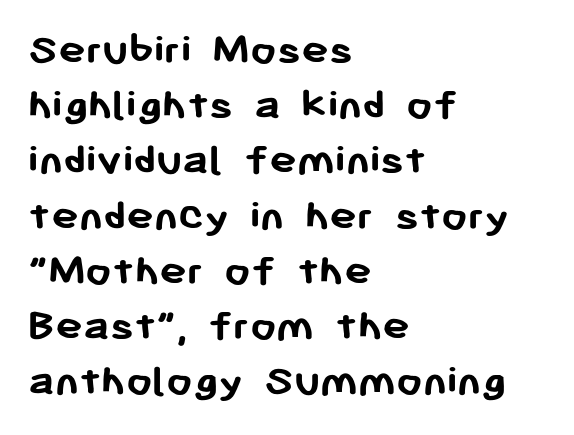
Q: Is the text bold? A: Yes.
Q: Is the text italic (slanted)? A: No, it is upright.
Q: Is the typeface a serif or a sans-serif typeface? A: Sans-serif.
Q: Is the text underlined? A: No.
Q: How is the paragraph aligned? A: Left-aligned.
Q: Is the spacing between letters normal or unusually wide? A: Normal.
Q: Width (condensed, normal, or wide)? A: Normal.
Q: Stroke contrast? A: Low.
Q: x-height? A: Medium.
Q: Monospaced? A: No.
